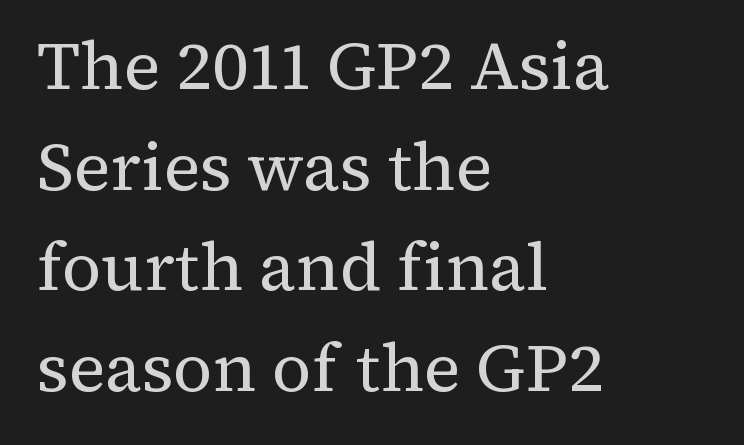
Q: Is the text bold? A: No.
Q: Is the text italic (slanted)? A: No, it is upright.
Q: Is the typeface a serif or a sans-serif typeface? A: Serif.
Q: Is the text underlined? A: No.
Q: How is the paragraph aligned? A: Left-aligned.
Q: Is the spacing between letters normal or unusually wide? A: Normal.
Q: Is the spacing between lines tight, normal or loose? A: Normal.
Q: Width (condensed, normal, or wide)? A: Normal.
Q: Stroke contrast? A: Medium.
Q: x-height? A: Medium.
Q: Monospaced? A: No.
